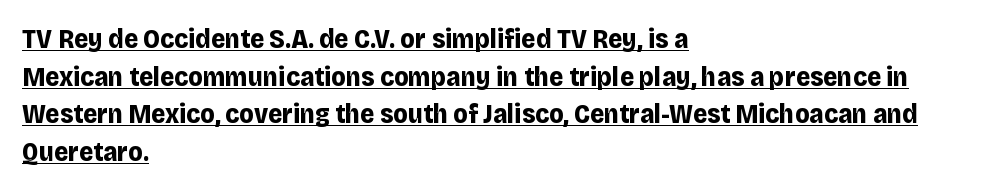
{"italic": "no", "bold": "yes", "underline": "yes", "align": "left", "line_spacing": "normal", "line_spacing_ratio": 1.39, "letter_spacing": "normal", "letter_spacing_em": 0.0, "glyph_px": 27}
